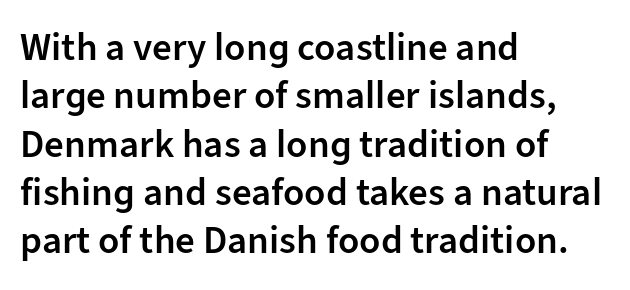
{"serif": "no", "italic": "no", "bold": "semi", "weight": "semibold", "width": "normal", "stroke_contrast": "low", "x_height": "medium", "monospaced": "no", "underline": "no", "align": "left", "line_spacing_ratio": 1.24, "letter_spacing": "normal", "letter_spacing_em": 0.0, "glyph_px": 39}
